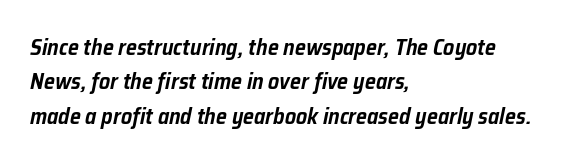
Q: Is the text italic (slanted)? A: Yes, it leans right by about 12 degrees.
Q: Is the text underlined? A: No.
Q: How is the paragraph aligned? A: Left-aligned.
Q: Is the spacing between letters normal or unusually wide? A: Normal.
Q: Is the spacing between lines tight, normal or loose? A: Normal.
